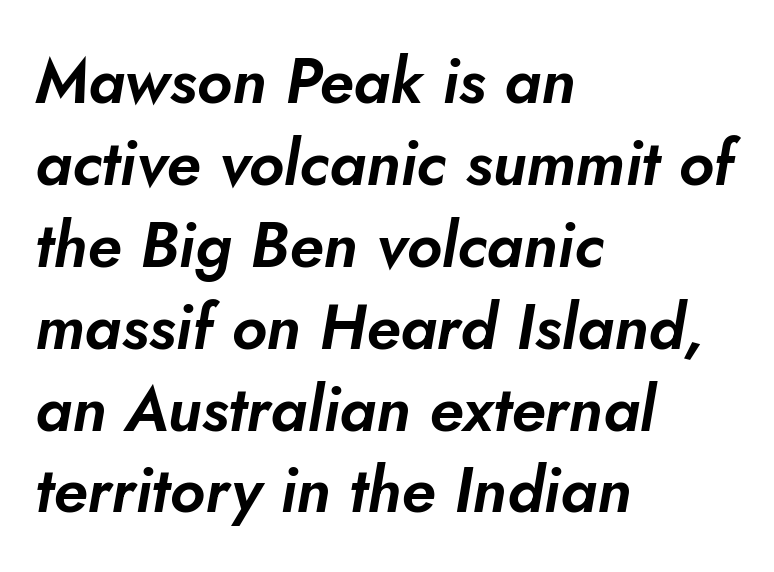
Q: Is the text italic (slanted)? A: Yes, it leans right by about 5 degrees.
Q: Is the text underlined? A: No.
Q: How is the paragraph aligned? A: Left-aligned.
Q: Is the spacing between letters normal or unusually wide? A: Normal.
Q: Is the spacing between lines tight, normal or loose? A: Normal.
Q: Width (condensed, normal, or wide)? A: Normal.
Q: Stroke contrast? A: Low.
Q: x-height? A: Small.
Q: Monospaced? A: No.
